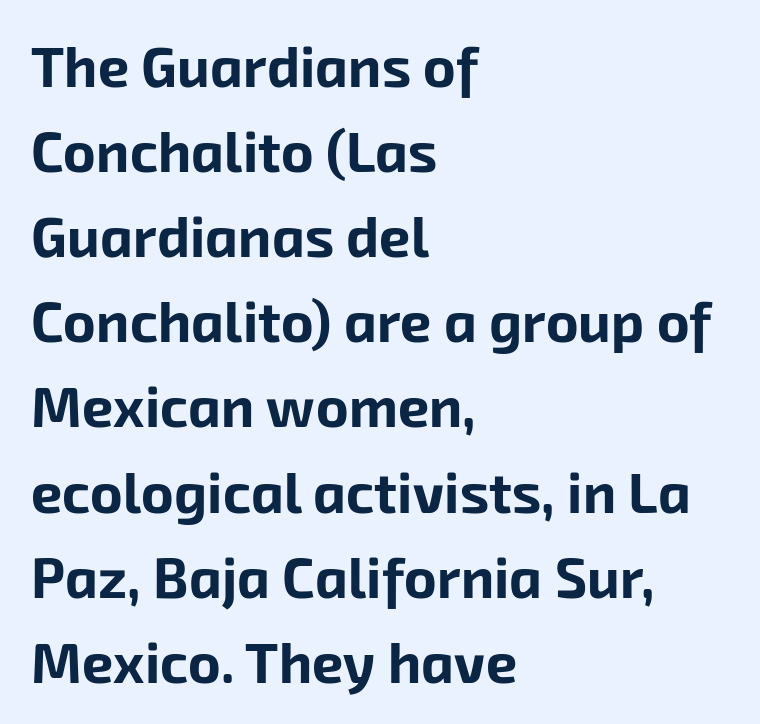
{"serif": "no", "bold": "yes", "weight": "bold", "width": "normal", "stroke_contrast": "low", "x_height": "medium", "monospaced": "no", "underline": "no", "align": "left", "line_spacing": "normal", "line_spacing_ratio": 1.52, "letter_spacing": "normal", "letter_spacing_em": 0.0, "glyph_px": 56}
